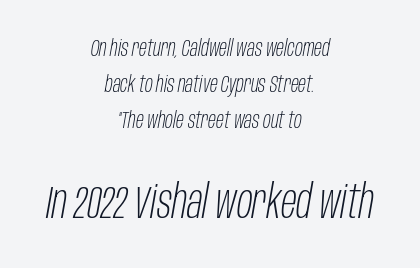
{"italic": "yes", "lean": "right", "slant_degrees": 10, "bold": "no", "weight": "light", "width": "condensed", "stroke_contrast": "low", "x_height": "large", "monospaced": "no", "underline": "no", "align": "center", "line_spacing": "normal", "line_spacing_ratio": 1.56, "letter_spacing": "normal", "letter_spacing_em": 0.0, "larger_block": "second", "size_ratio": 2.0, "glyph_px": 46}
